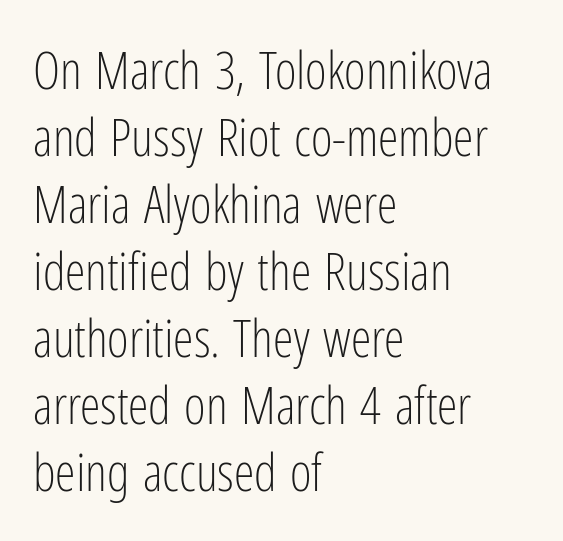
The image shows 52 px light, condensed sans-serif type, upright; set left-aligned, normal line spacing (1.29x), normal letter spacing, not underlined; low stroke contrast and a medium x-height.
